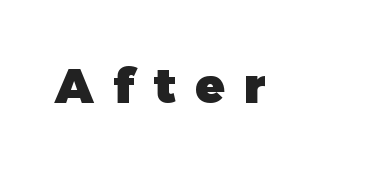
{"serif": "no", "italic": "no", "bold": "yes", "weight": "heavy", "width": "normal", "stroke_contrast": "low", "x_height": "medium", "monospaced": "no", "underline": "no", "letter_spacing": "wide", "letter_spacing_em": 0.41, "glyph_px": 48}
